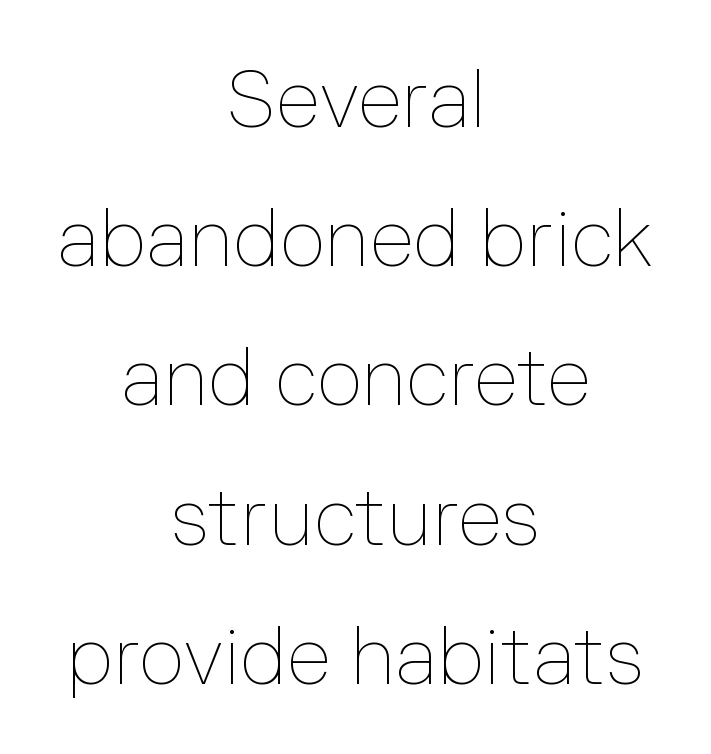
Looks like regular typesetting: each glyph gets only the width it needs. No word sits above an underline. The whitespace from short lines is split evenly between both sides. The letterforms sit shoulder to shoulder at normal distance. Stem width sits at or under what a default text font uses. You can tell it's not italic because the verticals are truly vertical.
